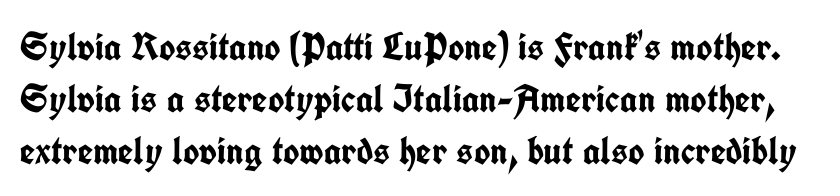
The image shows 39 px semibold, condensed sans-serif type, upright; set normal line spacing (1.33x), normal letter spacing, not underlined; low stroke contrast and a medium x-height.
